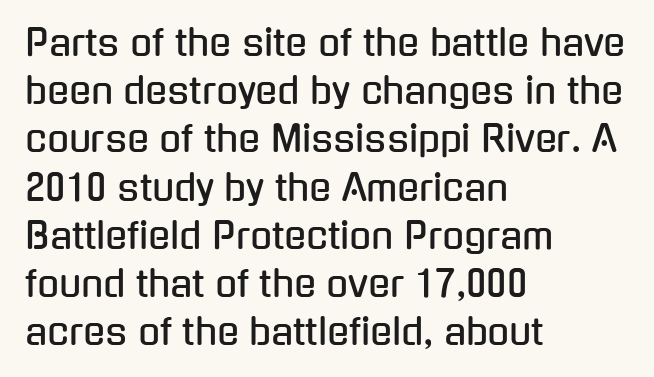
{"serif": "no", "italic": "no", "width": "condensed", "stroke_contrast": "low", "x_height": "medium", "monospaced": "no", "underline": "no", "align": "left", "line_spacing": "normal", "line_spacing_ratio": 1.34, "letter_spacing": "normal", "letter_spacing_em": 0.0, "glyph_px": 36}
